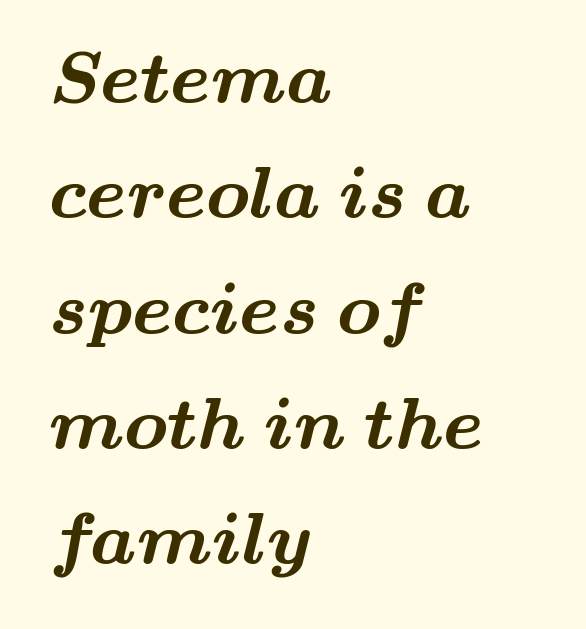
The compositor pushed each line to the left boundary. Does the weight exceed regular? Yes, all the way to bold. In terms of letterspacing, this is plain default setting. Whoever set this chose a conventional vertical rhythm. A typesetter would call this proportional, since set widths differ per character. Plain, unruled lines of type.
